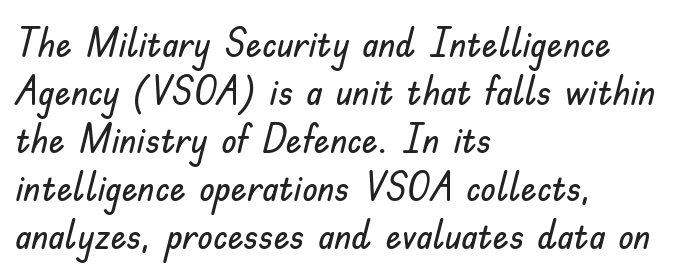
Clear beneath every line of the passage. The paragraph shown leans on its left margin. Spacing verdict: proportional, widths tailored to each character. Inter-character spacing is left at the font's built-in metrics. Each letter's strokes conclude bluntly, with no projecting serifs.
